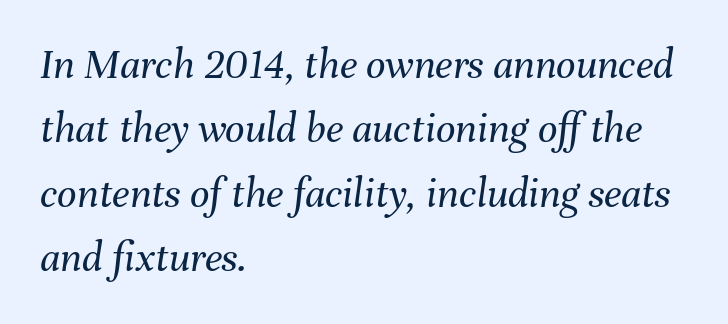
{"italic": "yes", "lean": "right", "slant_degrees": 8, "bold": "no", "weight": "regular", "width": "normal", "stroke_contrast": "medium", "x_height": "medium", "monospaced": "no", "underline": "no", "align": "left", "line_spacing": "normal", "line_spacing_ratio": 1.5, "letter_spacing": "normal", "letter_spacing_em": 0.0, "glyph_px": 43}
